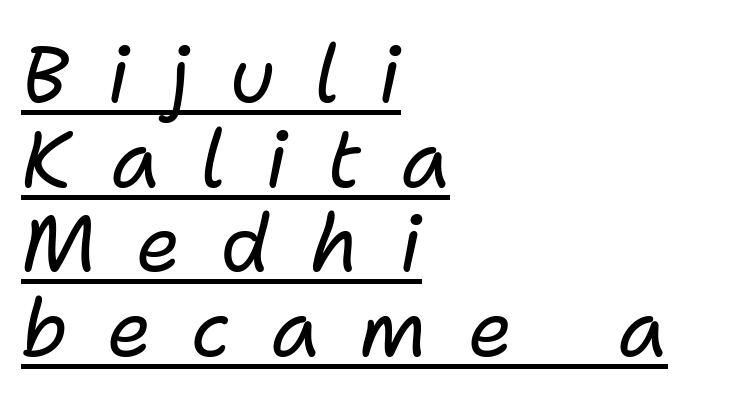
Q: Is the text bold? A: No.
Q: Is the text italic (slanted)? A: Yes, it leans right by about 11 degrees.
Q: Is the text underlined? A: Yes.
Q: How is the paragraph aligned? A: Left-aligned.
Q: Is the spacing between letters normal or unusually wide? A: Unusually wide.
Q: Is the spacing between lines tight, normal or loose? A: Tight.
Q: Width (condensed, normal, or wide)? A: Normal.
Q: Stroke contrast? A: Low.
Q: x-height? A: Medium.
Q: Monospaced? A: No.
